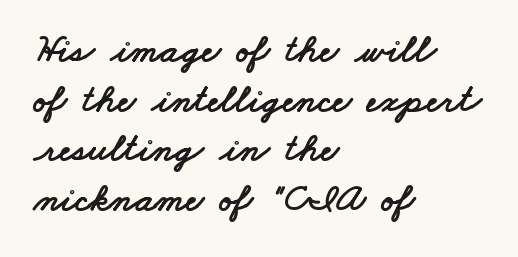
Q: Is the typeface a serif or a sans-serif typeface? A: Sans-serif.
Q: Is the text underlined? A: No.
Q: How is the paragraph aligned? A: Left-aligned.
Q: Is the spacing between letters normal or unusually wide? A: Normal.
Q: Width (condensed, normal, or wide)? A: Wide.
Q: Stroke contrast? A: Low.
Q: x-height? A: Small.
Q: Monospaced? A: No.
